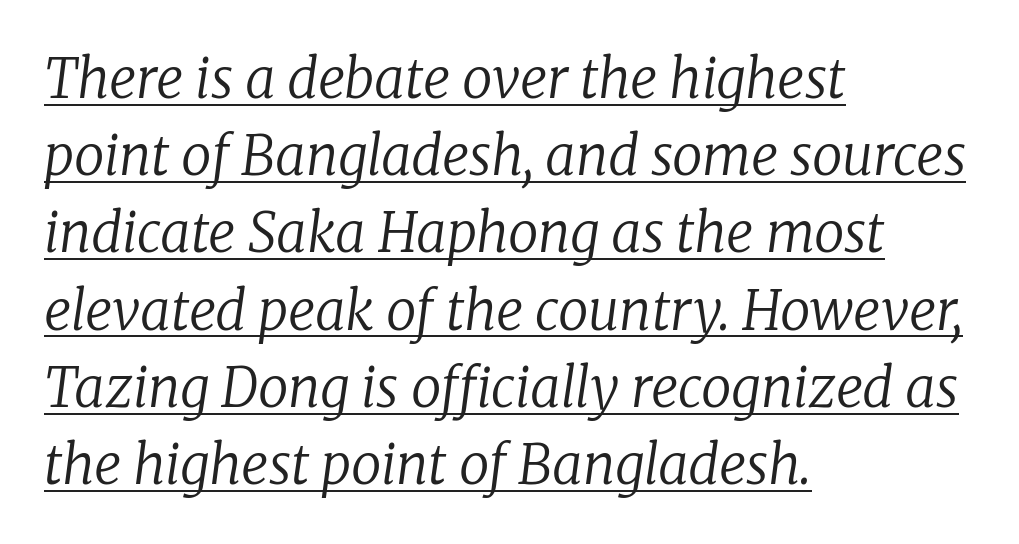
The image shows 54 px regular-weight serif type, italic (leaning right); set left-aligned, normal line spacing (1.43x), normal letter spacing, underlined; low stroke contrast and a medium x-height.
